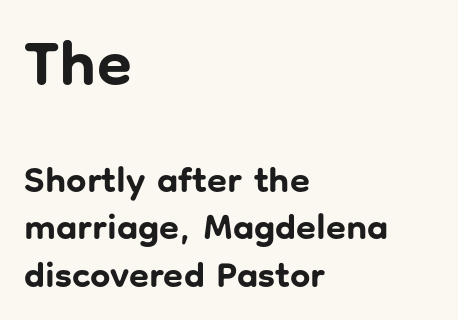
Characters remain perfectly vertical along every line. You get the large type first, then a drop to smaller type. The designer left line spacing at the default. The foot of each line stays bare and open. Examine the stroke ends and you'll find no serifs. Notice how the passage keeps a crisp vertical edge on the left only.
